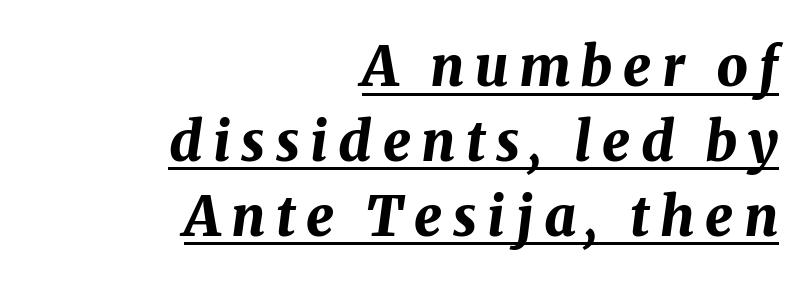
The image shows 55 px bold type, italic (leaning right); set right-aligned, normal line spacing (1.36x), underlined; medium stroke contrast and a medium x-height.
